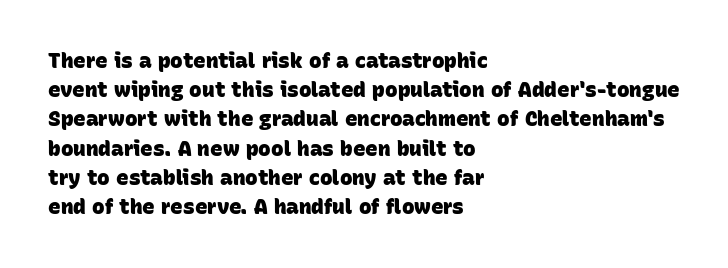
The image shows 21 px bold type; set left-aligned, normal line spacing (1.39x), normal letter spacing, not underlined.
